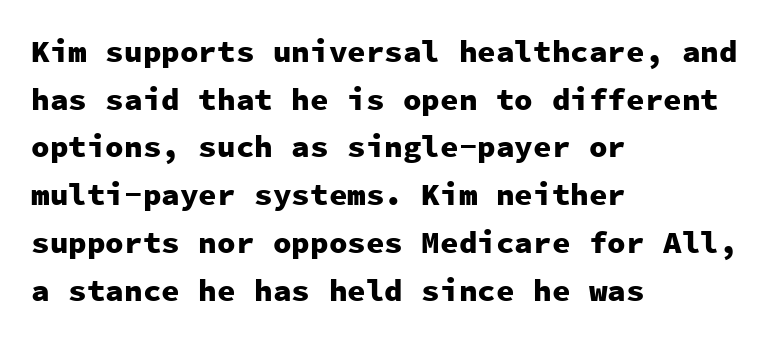
Here the designer chose a console-style face with uniform glyph widths. Check under the words: just untouched page. Compared with typical paragraphs, the rows here are spaced about the same. Caption: bold face, heavy strokes. The typeface chosen for these lines omits serifs.
